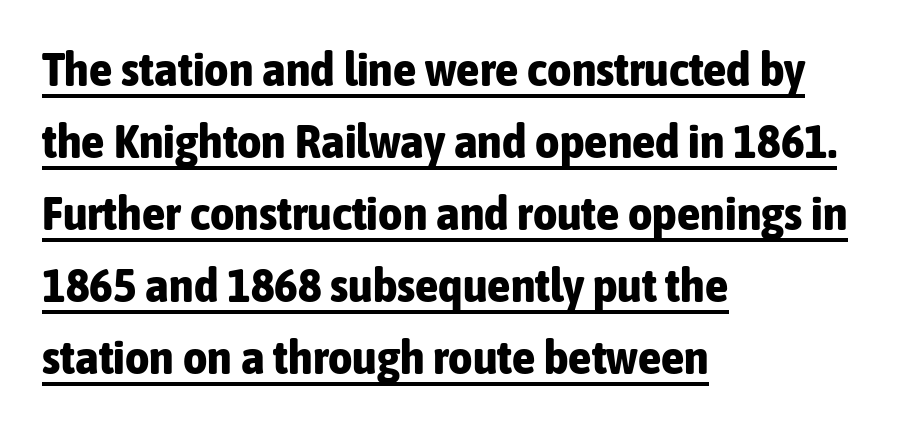
Notice how the stems are strictly vertical — no italics here. The space between consecutive lines is moderate. Character widths vary here, with narrow letters taking less room than wide ones. Underline: present. The face used here has the dense, thick strokes of a bold. Look at the bottom of the vertical strokes: they stop flat, with no serifs.
